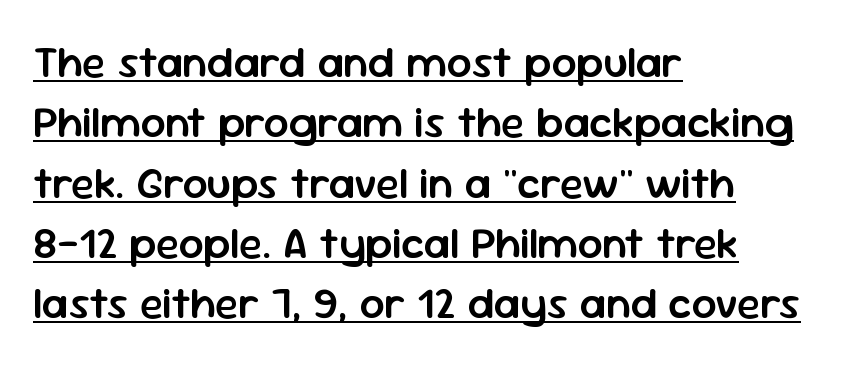
The image shows 44 px semibold sans-serif type, upright; set left-aligned, normal line spacing (1.37x), normal letter spacing, underlined; low stroke contrast and a medium x-height.
